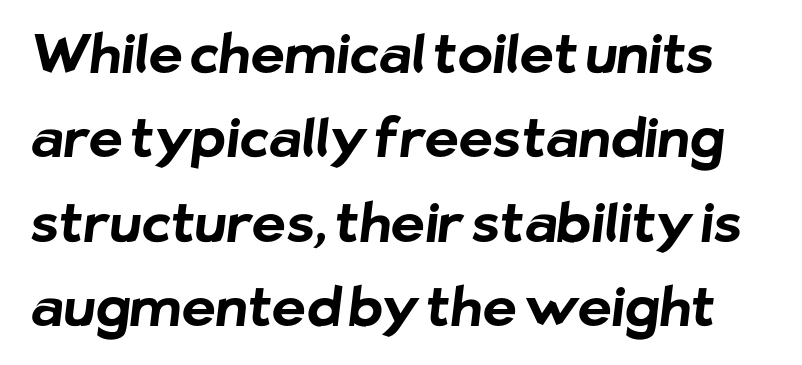
The image shows 53 px bold sans-serif type; set normal line spacing (1.59x), normal letter spacing, not underlined; low stroke contrast and a medium x-height.
